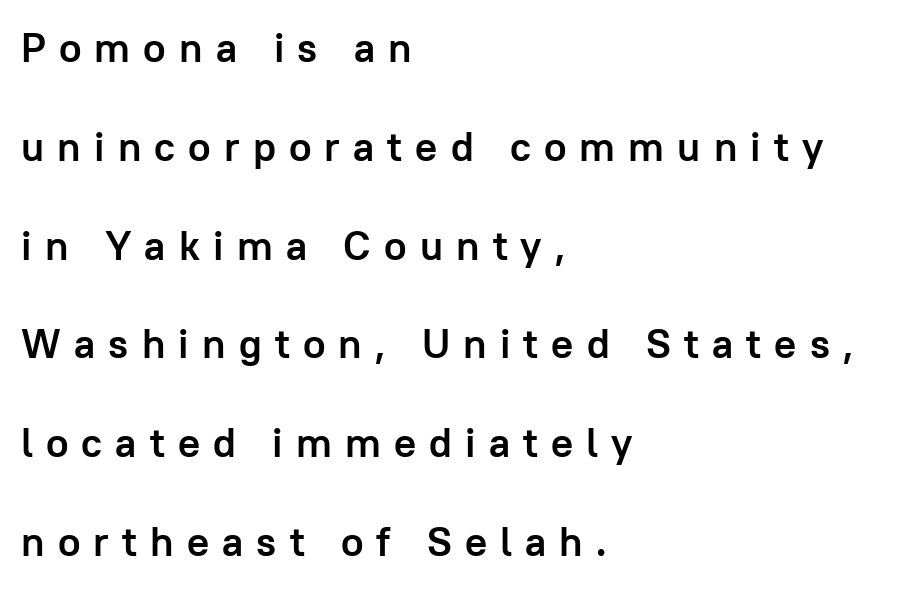
The image shows 41 px semibold sans-serif type, upright; set left-aligned, loose line spacing (2.41x), unusually wide letter spacing (+0.32 em), not underlined; low stroke contrast and a medium x-height.
